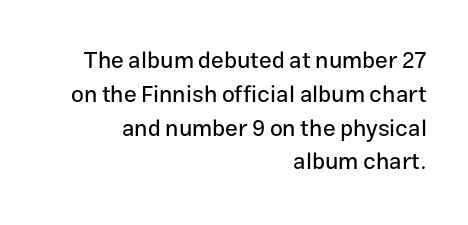
Q: Is the text italic (slanted)? A: No, it is upright.
Q: Is the text underlined? A: No.
Q: How is the paragraph aligned? A: Right-aligned.
Q: Is the spacing between letters normal or unusually wide? A: Normal.
Q: Is the spacing between lines tight, normal or loose? A: Normal.
